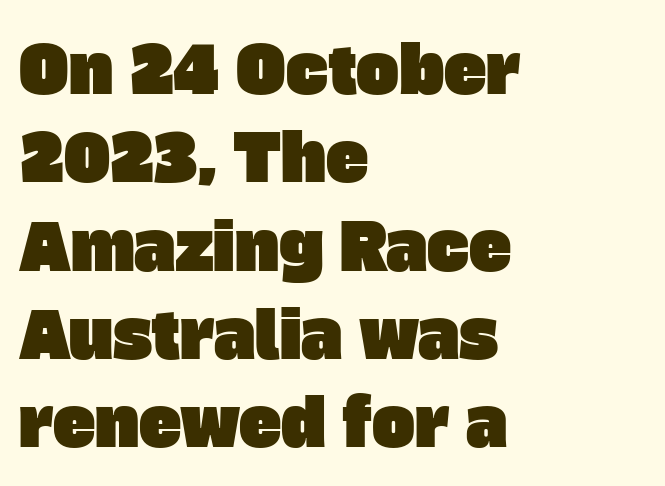
A typesetter would label this face a sans. Tracking here is standard; glyphs follow each other at the usual distance. Each line starts at the same left margin while the right side varies. The foot of each line stays bare and open.
